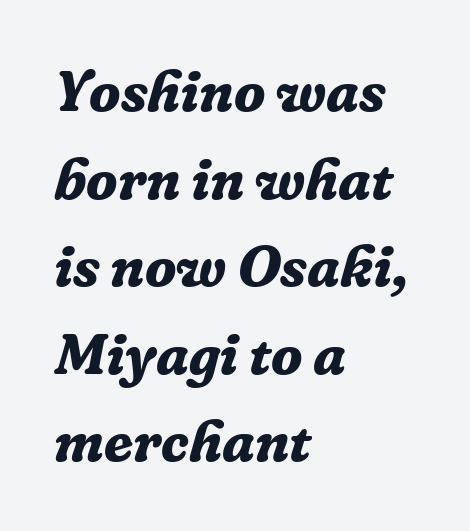
The image shows 58 px bold serif type, italic (leaning right); set left-aligned, normal line spacing (1.51x), normal letter spacing, not underlined; low stroke contrast and a medium x-height.
